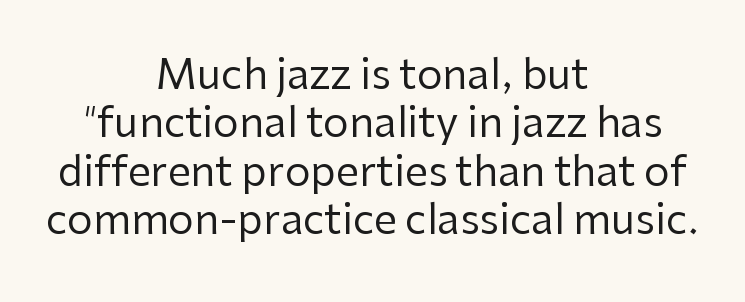
The image shows 41 px regular-weight sans-serif type, upright; set centered, line spacing 1.18x, normal letter spacing, not underlined; low stroke contrast and a medium x-height.
